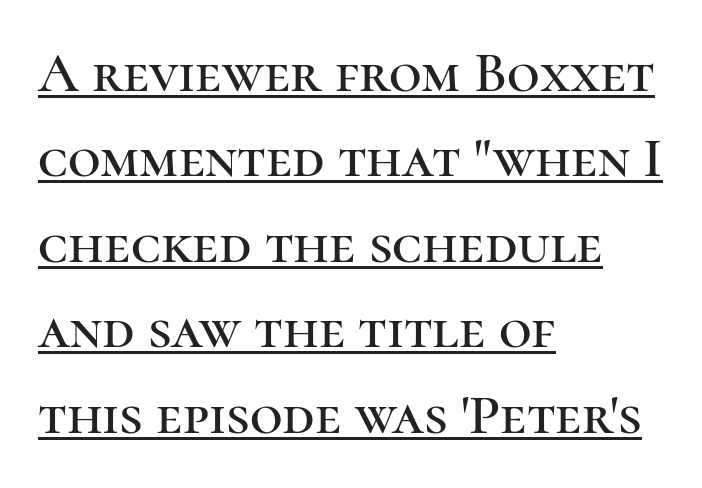
Beneath each row of characters lies a ruled line. Serif or sans? Serif — the stroke terminals have little feet. Here the designer chose a conventional face with non-uniform glyph widths. Spacing between characters is what you'd get straight out of the box. Every stem runs plumb, perpendicular to the baseline.
